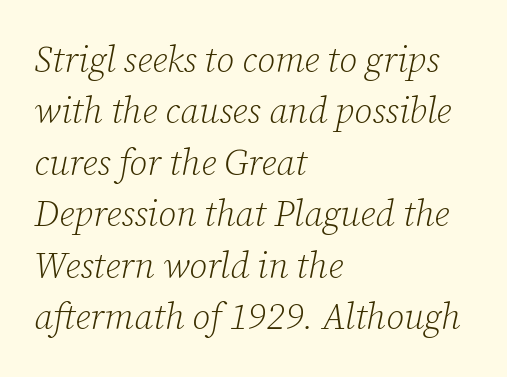
{"serif": "yes", "italic": "yes", "lean": "right", "slant_degrees": 12, "bold": "no", "weight": "light", "width": "normal", "stroke_contrast": "low", "x_height": "medium", "monospaced": "no", "underline": "no", "align": "left", "line_spacing": "normal", "line_spacing_ratio": 1.43, "letter_spacing": "normal", "letter_spacing_em": 0.0, "glyph_px": 36}
